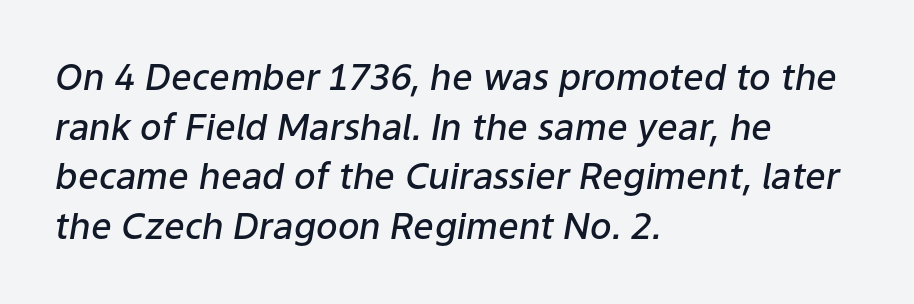
Q: Is the text bold? A: Semi-bold.
Q: Is the text italic (slanted)? A: Yes, it leans right by about 9 degrees.
Q: Is the text underlined? A: No.
Q: How is the paragraph aligned? A: Left-aligned.
Q: Is the spacing between letters normal or unusually wide? A: Normal.
Q: Is the spacing between lines tight, normal or loose? A: Normal.
Q: Width (condensed, normal, or wide)? A: Normal.
Q: Stroke contrast? A: Low.
Q: x-height? A: Medium.
Q: Monospaced? A: No.
